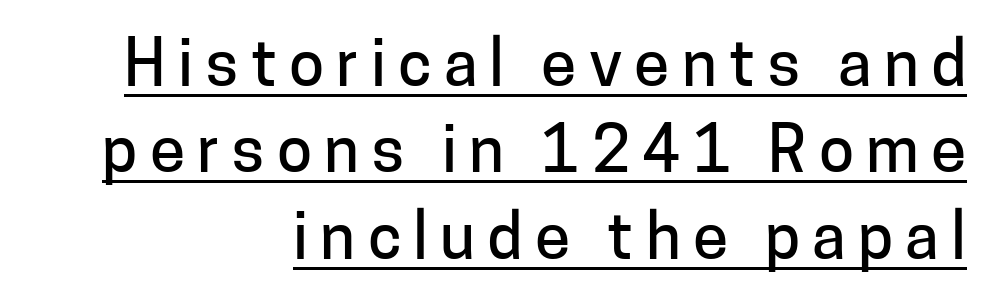
{"serif": "no", "italic": "no", "width": "normal", "stroke_contrast": "low", "x_height": "medium", "monospaced": "no", "underline": "yes", "align": "right", "line_spacing": "normal", "line_spacing_ratio": 1.35, "glyph_px": 64}
